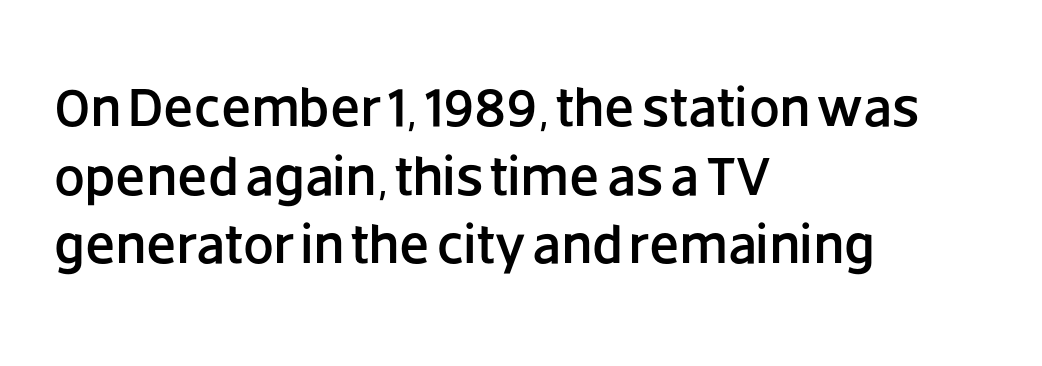
The image shows 55 px sans-serif type, upright; set left-aligned, normal line spacing (1.25x), normal letter spacing, not underlined; low stroke contrast and a large x-height.
